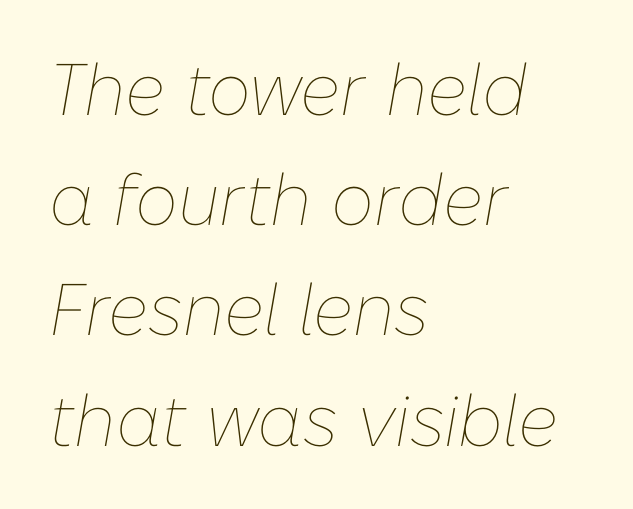
The image shows 73 px thin type, italic (leaning right); set left-aligned, normal line spacing (1.51x), normal letter spacing, not underlined; low stroke contrast and a medium x-height.
